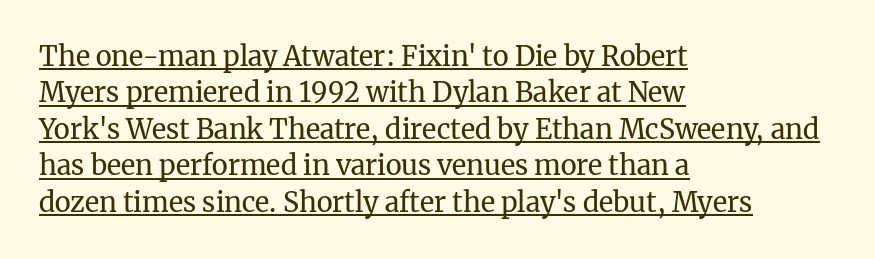
{"italic": "no", "bold": "no", "underline": "yes", "align": "left", "line_spacing": "normal", "line_spacing_ratio": 1.35, "letter_spacing": "normal", "letter_spacing_em": 0.0, "glyph_px": 27}
